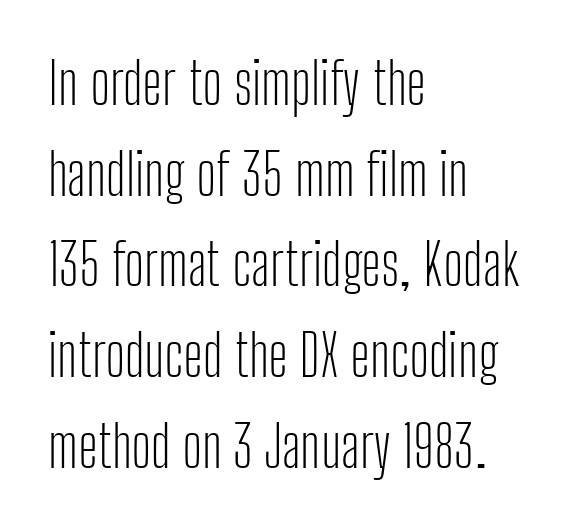
Q: Is the text bold? A: No.
Q: Is the text italic (slanted)? A: No, it is upright.
Q: Is the typeface a serif or a sans-serif typeface? A: Sans-serif.
Q: Is the text underlined? A: No.
Q: How is the paragraph aligned? A: Left-aligned.
Q: Is the spacing between letters normal or unusually wide? A: Normal.
Q: Is the spacing between lines tight, normal or loose? A: Normal.
Q: Width (condensed, normal, or wide)? A: Condensed.
Q: Stroke contrast? A: Low.
Q: x-height? A: Medium.
Q: Monospaced? A: No.
